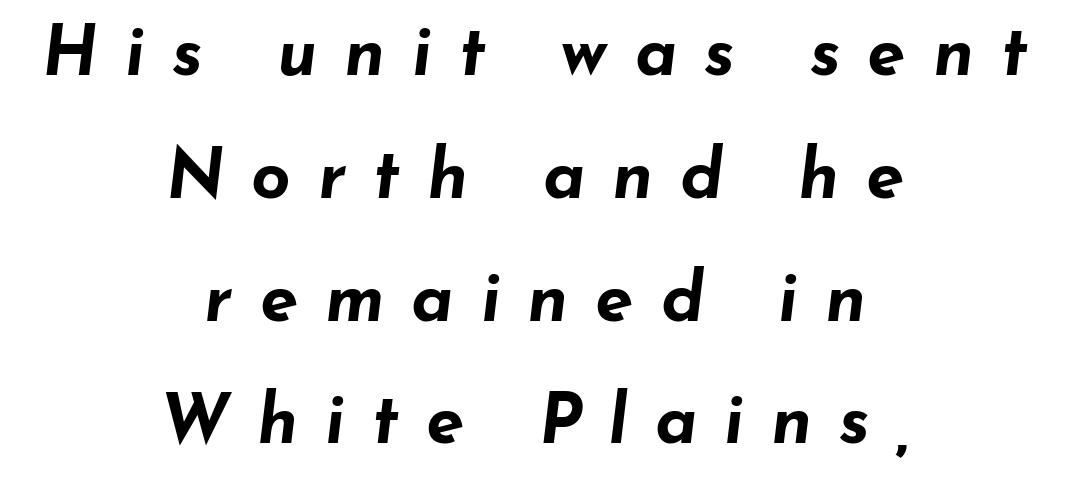
The image shows 69 px bold, wide type, italic (leaning right); set centered, line spacing 1.78x, unusually wide letter spacing (+0.39 em), not underlined; low stroke contrast and a small x-height.
